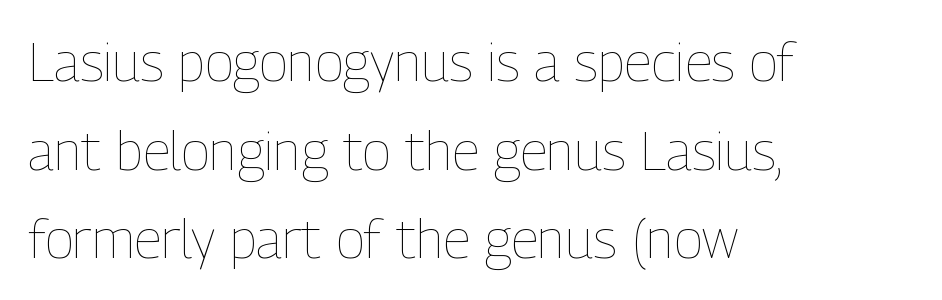
Q: Is the text bold? A: No.
Q: Is the text italic (slanted)? A: No, it is upright.
Q: Is the text underlined? A: No.
Q: How is the paragraph aligned? A: Left-aligned.
Q: Is the spacing between letters normal or unusually wide? A: Normal.
Q: Is the spacing between lines tight, normal or loose? A: Normal.
Q: Width (condensed, normal, or wide)? A: Condensed.
Q: Stroke contrast? A: Low.
Q: x-height? A: Medium.
Q: Monospaced? A: No.
